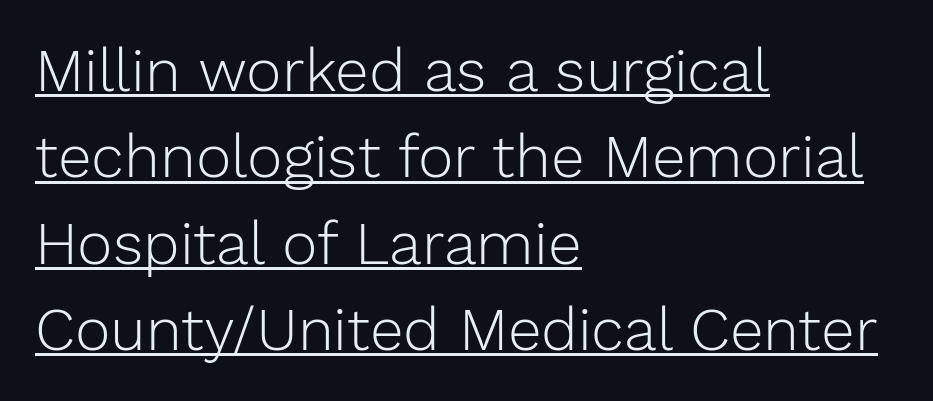
The image shows 60 px light sans-serif type, upright; set left-aligned, normal line spacing (1.44x), normal letter spacing, underlined; low stroke contrast and a medium x-height.
